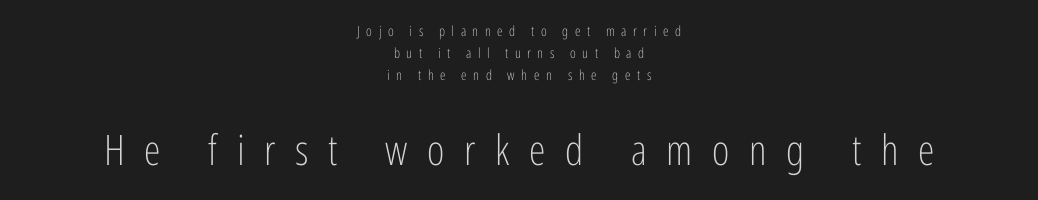
The image shows 42 px light, condensed sans-serif type, upright; set centered, normal line spacing (1.56x), unusually wide letter spacing (+0.47 em), not underlined; the second (bottom) block is 3.0x larger; low stroke contrast and a medium x-height.
